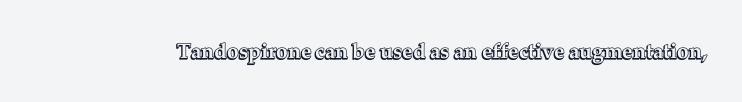
Every character sits straight up, as roman type does. The string is rendered with underlining switched off. Students, note that the glyphs here touch the page at normal intervals.
